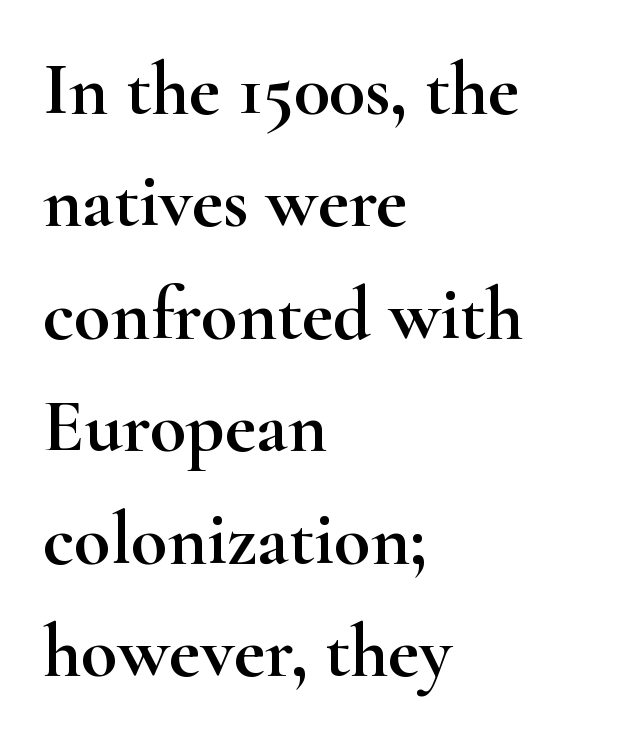
Rule under the text: the space is simply empty. If you drew a ruler down the left edge, every line would touch it. Students, observe: this is what conventionally led text looks like. The typography opts for an upright posture over an oblique one. A typesetter would call this proportional, since set widths differ per character.
